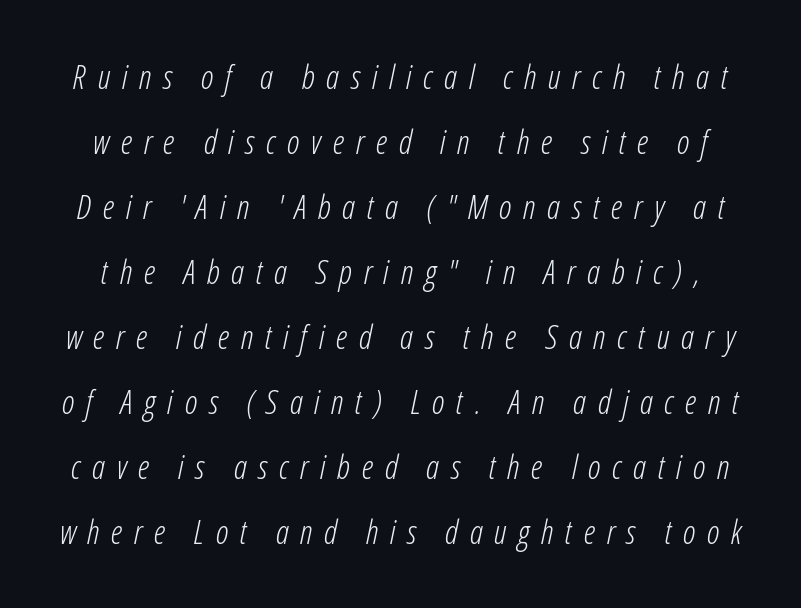
The area under the type is left untouched. Honestly, the rows look like they've been pulled way apart. Would a proofreader flag this as italicized? Yes. Heaviness? Minimal to ordinary, like unemphasized prose. Think of a printed novel: that variable character pitch is what you see here. Display-style spreading of the glyphs; the letterfit is very open.
